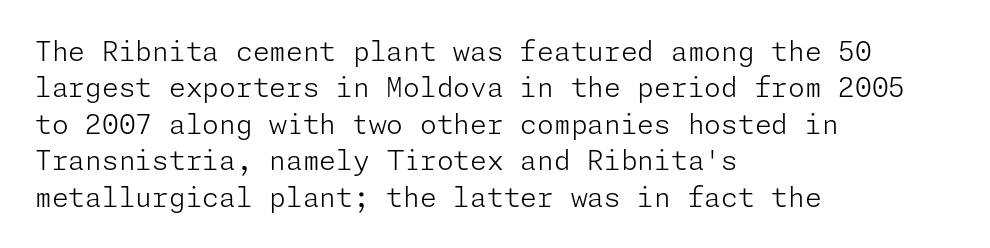
Q: Is the text bold? A: No.
Q: Is the text italic (slanted)? A: No, it is upright.
Q: Is the text underlined? A: No.
Q: How is the paragraph aligned? A: Left-aligned.
Q: Is the spacing between letters normal or unusually wide? A: Normal.
Q: Is the spacing between lines tight, normal or loose? A: Normal.
